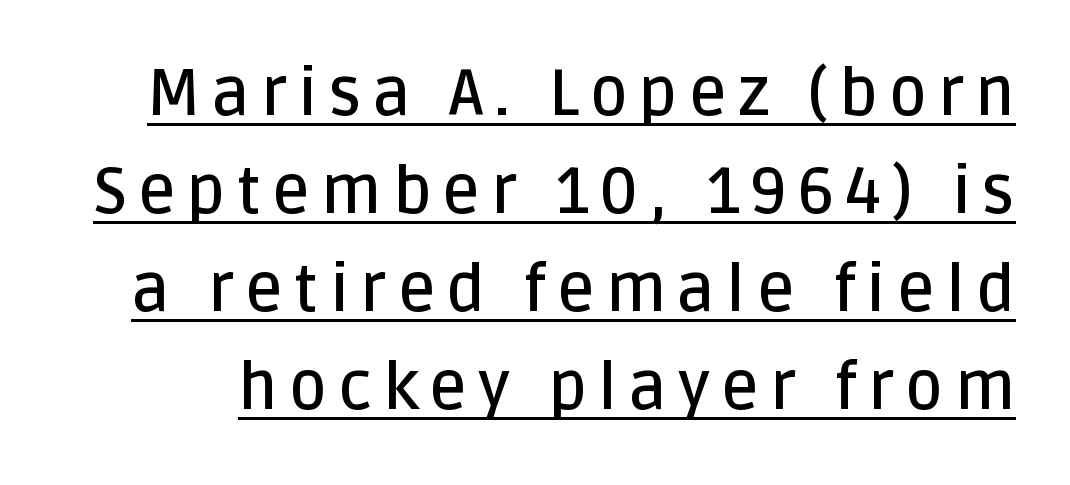
{"serif": "no", "italic": "no", "bold": "semi", "weight": "semibold", "width": "normal", "stroke_contrast": "low", "x_height": "large", "monospaced": "no", "underline": "yes", "line_spacing": "normal", "line_spacing_ratio": 1.51, "glyph_px": 65}
